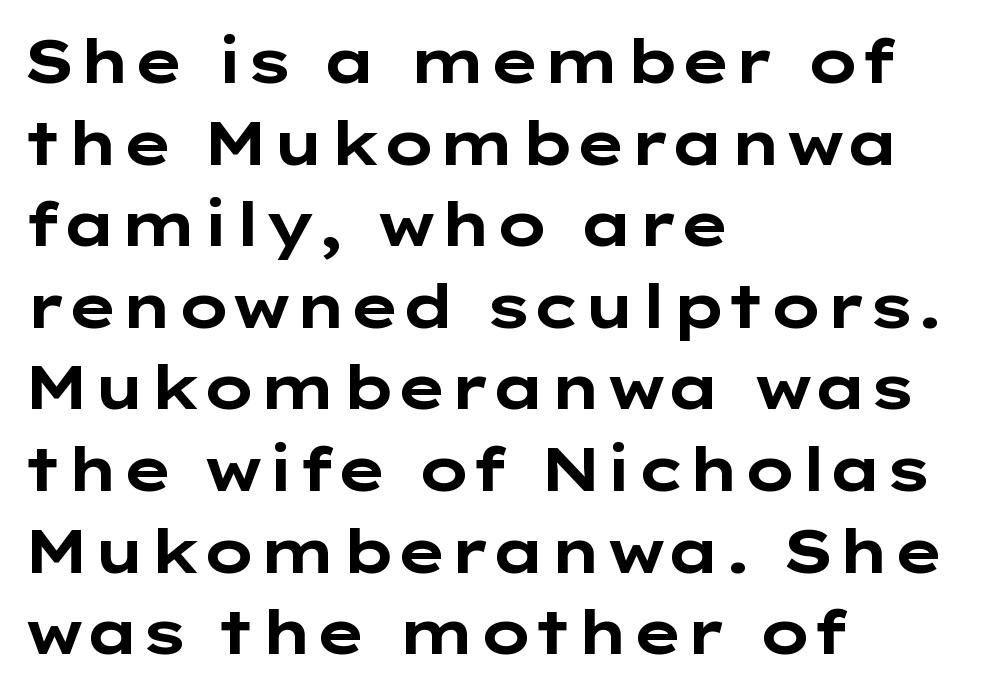
The zone under the glyphs is completely vacant. The passage shown is typed in a proportional face where columns would drift. Stroke terminals: plain, sans-serif. Summary of weight: heavy, a full bold. Students, observe: this is what conventionally led text looks like.
